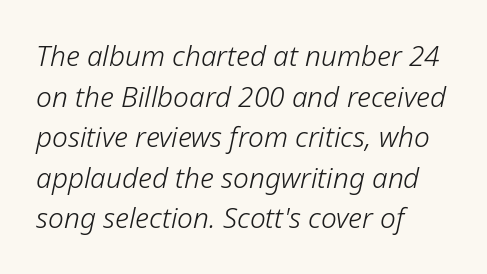
{"italic": "yes", "lean": "right", "slant_degrees": 12, "bold": "no", "weight": "light", "width": "normal", "stroke_contrast": "low", "x_height": "medium", "monospaced": "no", "underline": "no", "align": "left", "line_spacing": "normal", "line_spacing_ratio": 1.45, "letter_spacing": "normal", "letter_spacing_em": 0.0, "glyph_px": 28}
